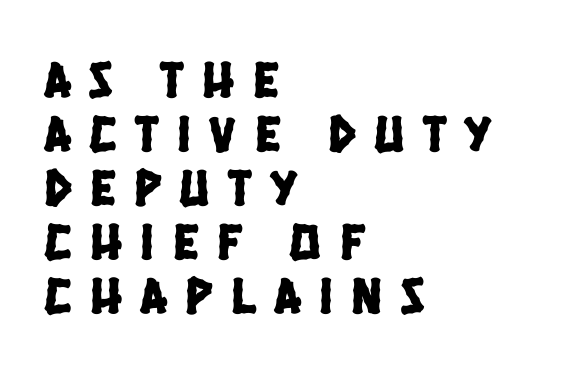
{"serif": "no", "width": "condensed", "stroke_contrast": "low", "x_height": "large", "monospaced": "no", "underline": "no", "align": "left", "line_spacing": "tight", "line_spacing_ratio": 1.04, "letter_spacing": "wide", "letter_spacing_em": 0.36, "glyph_px": 52}
